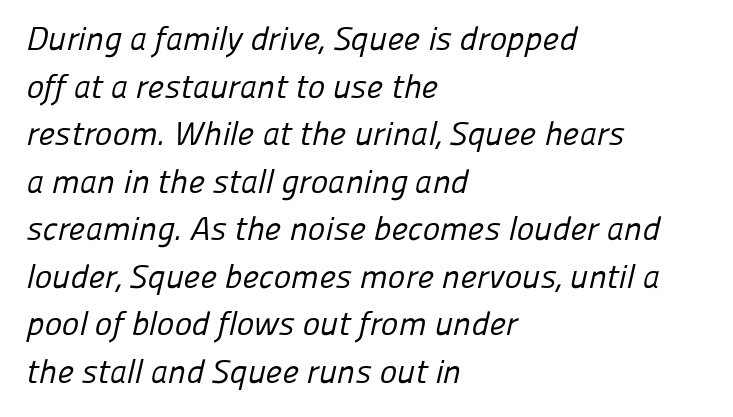
Q: Is the text bold? A: No.
Q: Is the typeface a serif or a sans-serif typeface? A: Sans-serif.
Q: Is the text underlined? A: No.
Q: How is the paragraph aligned? A: Left-aligned.
Q: Is the spacing between letters normal or unusually wide? A: Normal.
Q: Is the spacing between lines tight, normal or loose? A: Normal.
Q: Width (condensed, normal, or wide)? A: Normal.
Q: Stroke contrast? A: Low.
Q: x-height? A: Medium.
Q: Monospaced? A: No.
